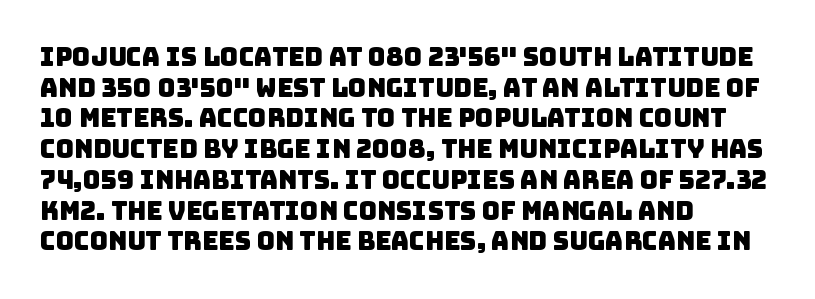
The image shows 25 px text type; set left-aligned, line spacing 1.23x, normal letter spacing, not underlined.
